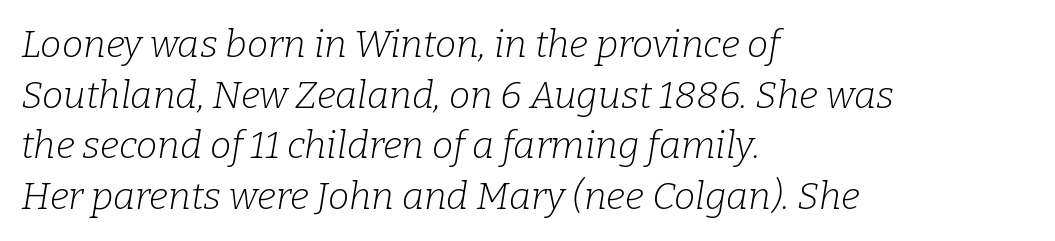
The rows are spaced the way most documents space them. Does extra space separate the letters? No, they use regular spacing. The rendering anchors every line to the left-hand side. This sample uses a serif face.
